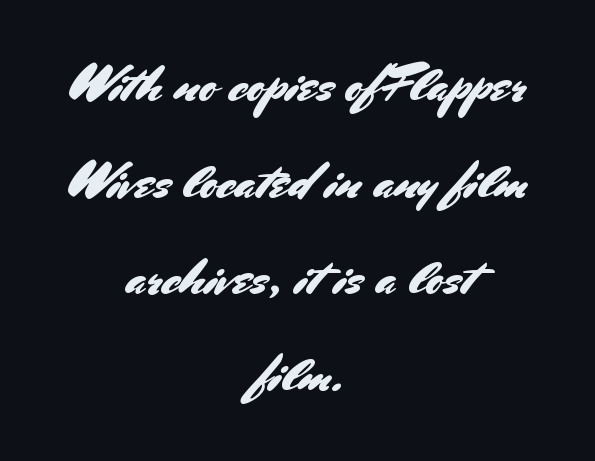
The image shows 52 px sans-serif type; set centered, line spacing 1.86x, normal letter spacing, not underlined; medium stroke contrast and a small x-height.
